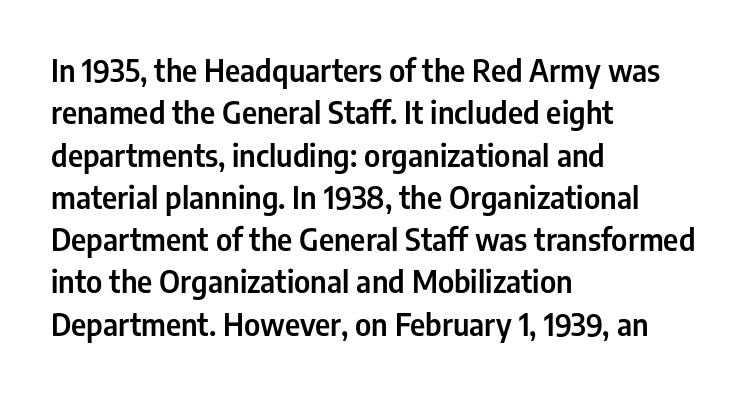
The image shows 30 px condensed sans-serif type, upright; set left-aligned, normal line spacing (1.41x), normal letter spacing, not underlined; low stroke contrast and a medium x-height.
